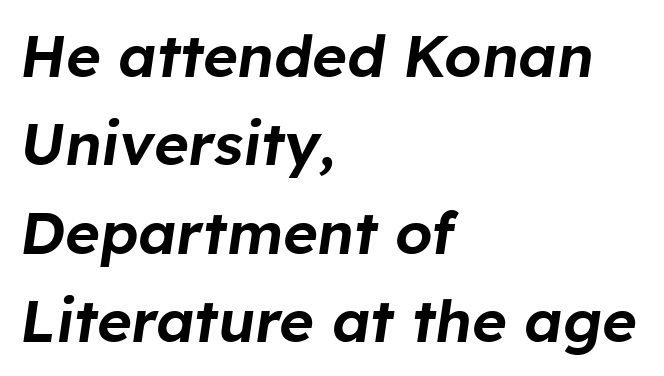
{"italic": "yes", "lean": "right", "slant_degrees": 8, "width": "normal", "stroke_contrast": "low", "x_height": "medium", "monospaced": "no", "underline": "no", "align": "left", "line_spacing": "normal", "line_spacing_ratio": 1.5, "letter_spacing": "normal", "letter_spacing_em": 0.0, "glyph_px": 59}
